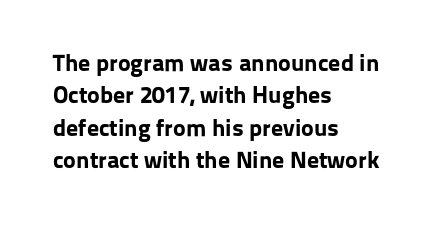
Whoever set this chose a conventional vertical rhythm. Emphasis by weight is at full strength: bold. The setting favours the left margin, as ordinary paragraphs usually do. Glance below the letters and you will spot only blank space. Rendered with straight, roman letterforms.
